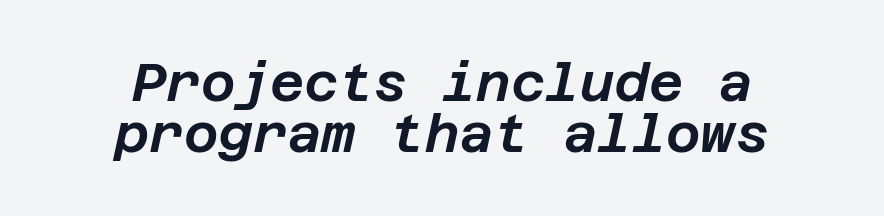
{"italic": "yes", "lean": "right", "slant_degrees": 12, "width": "normal", "stroke_contrast": "low", "x_height": "large", "underline": "no", "align": "center", "line_spacing": "tight", "line_spacing_ratio": 0.96, "letter_spacing": "normal", "letter_spacing_em": 0.0, "glyph_px": 53}
